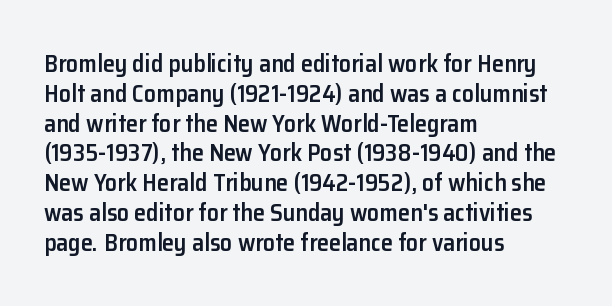
The letters stand upright; this is a roman face. Underline: absent. The sample has been set in demibold, a notch under bold. Here the glyphs are tracked normally, forming tight word shapes.
